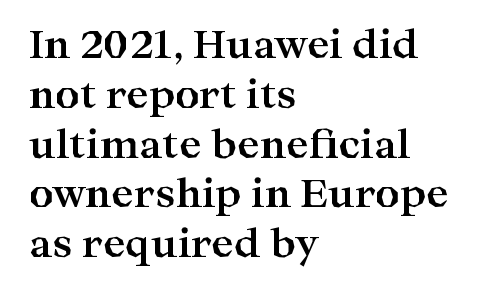
{"serif": "yes", "italic": "no", "bold": "yes", "weight": "bold", "width": "wide", "stroke_contrast": "high", "x_height": "medium", "monospaced": "no", "underline": "no", "align": "left", "line_spacing": "normal", "line_spacing_ratio": 1.31, "letter_spacing": "normal", "letter_spacing_em": 0.0, "glyph_px": 38}
